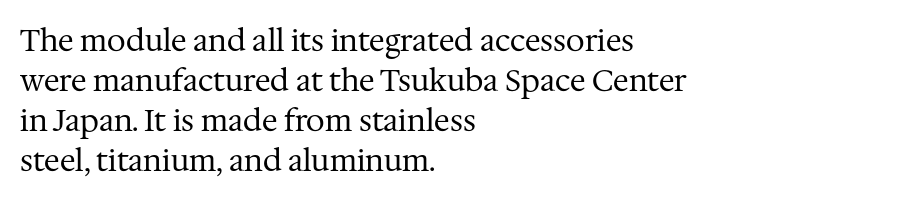
Q: Is the text bold? A: No.
Q: Is the text italic (slanted)? A: No, it is upright.
Q: Is the typeface a serif or a sans-serif typeface? A: Serif.
Q: Is the text underlined? A: No.
Q: How is the paragraph aligned? A: Left-aligned.
Q: Is the spacing between letters normal or unusually wide? A: Normal.
Q: Is the spacing between lines tight, normal or loose? A: Normal.
Q: Width (condensed, normal, or wide)? A: Normal.
Q: Stroke contrast? A: Medium.
Q: x-height? A: Medium.
Q: Monospaced? A: No.
